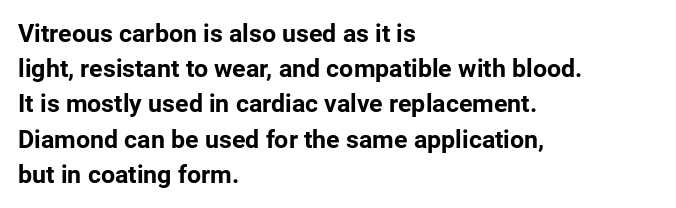
Q: Is the text bold? A: Yes.
Q: Is the text italic (slanted)? A: No, it is upright.
Q: Is the text underlined? A: No.
Q: How is the paragraph aligned? A: Left-aligned.
Q: Is the spacing between letters normal or unusually wide? A: Normal.
Q: Is the spacing between lines tight, normal or loose? A: Normal.
